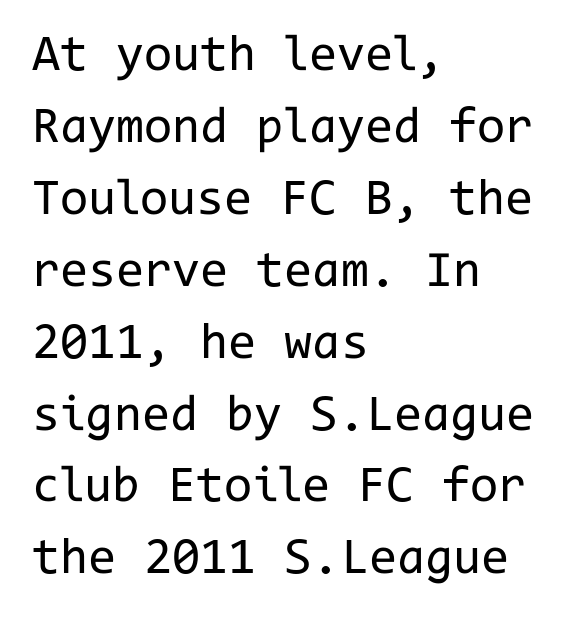
Q: Is the text bold? A: No.
Q: Is the text italic (slanted)? A: No, it is upright.
Q: Is the typeface a serif or a sans-serif typeface? A: Sans-serif.
Q: Is the text underlined? A: No.
Q: How is the paragraph aligned? A: Left-aligned.
Q: Is the spacing between letters normal or unusually wide? A: Normal.
Q: Is the spacing between lines tight, normal or loose? A: Normal.
Q: Width (condensed, normal, or wide)? A: Normal.
Q: Stroke contrast? A: Low.
Q: x-height? A: Medium.
Q: Monospaced? A: Yes.
